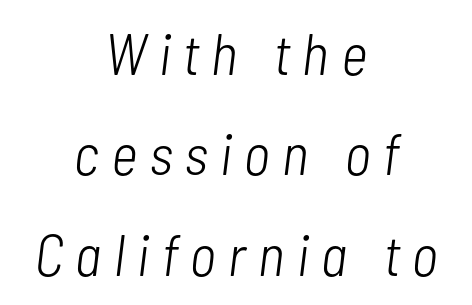
Q: Is the text bold? A: No.
Q: Is the text italic (slanted)? A: Yes, it leans right by about 7 degrees.
Q: Is the text underlined? A: No.
Q: How is the paragraph aligned? A: Centered.
Q: Is the spacing between letters normal or unusually wide? A: Unusually wide.
Q: Width (condensed, normal, or wide)? A: Condensed.
Q: Stroke contrast? A: Low.
Q: x-height? A: Medium.
Q: Monospaced? A: No.
